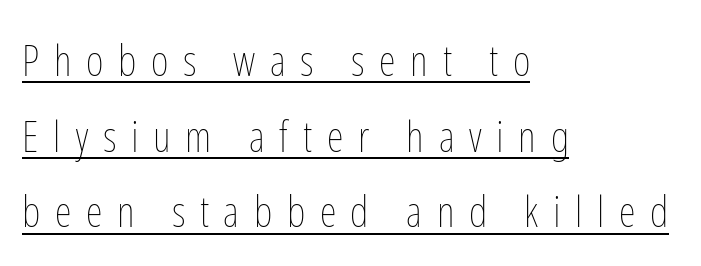
The image shows 43 px thin, condensed type, upright; set left-aligned, line spacing 1.76x, unusually wide letter spacing (+0.34 em), underlined; low stroke contrast and a medium x-height.
